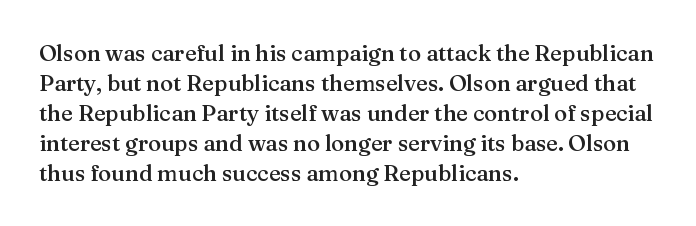
In terms of letterspacing, this is plain default setting. Underlining? Definitely not there. The rendering anchors every line to the left-hand side. Style check: upright.
